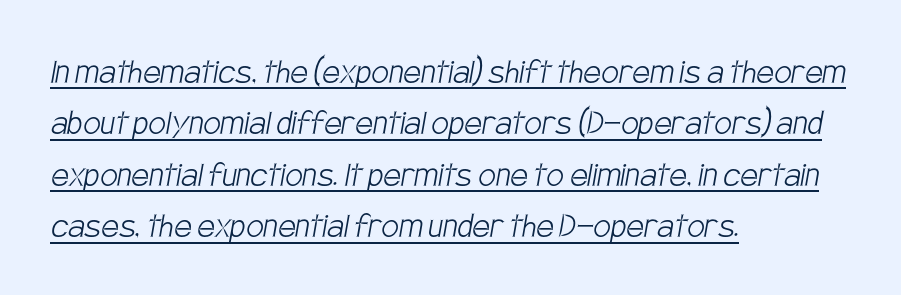
Q: Is the text bold? A: No.
Q: Is the typeface a serif or a sans-serif typeface? A: Sans-serif.
Q: Is the text underlined? A: Yes.
Q: How is the paragraph aligned? A: Left-aligned.
Q: Is the spacing between letters normal or unusually wide? A: Normal.
Q: Is the spacing between lines tight, normal or loose? A: Normal.
Q: Width (condensed, normal, or wide)? A: Condensed.
Q: Stroke contrast? A: Low.
Q: x-height? A: Large.
Q: Monospaced? A: No.
